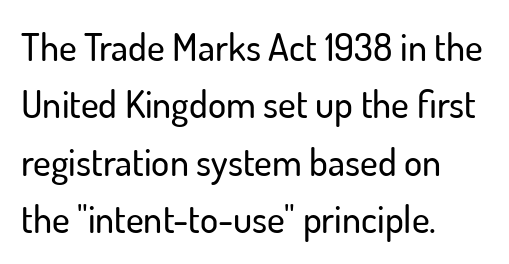
The image shows 38 px sans-serif type, upright; set left-aligned, normal line spacing (1.51x), normal letter spacing, not underlined; low stroke contrast and a small x-height.
